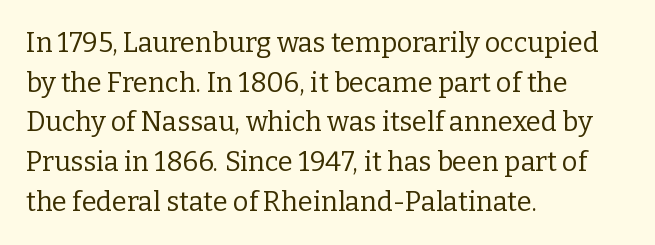
Notice how descenders clear the ascenders below comfortably — that's standard leading. Inter-character spacing is left at the font's built-in metrics. Bare-footed words on every line. The strokes are not fattened; the text isn't bold. A student would call this left alignment; a typographer would say flush left, rag right.
